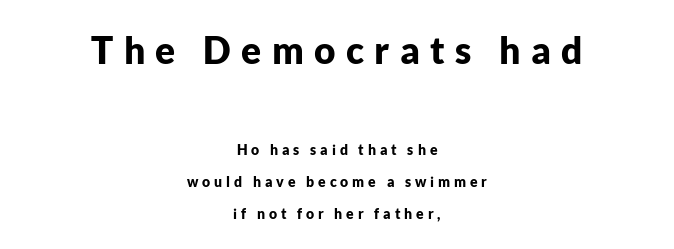
{"serif": "no", "italic": "no", "bold": "yes", "weight": "bold", "width": "normal", "stroke_contrast": "low", "x_height": "medium", "monospaced": "no", "underline": "no", "align": "center", "line_spacing": "loose", "line_spacing_ratio": 2.28, "letter_spacing": "wide", "letter_spacing_em": 0.28, "larger_block": "first", "size_ratio": 2.64, "glyph_px": 37}
